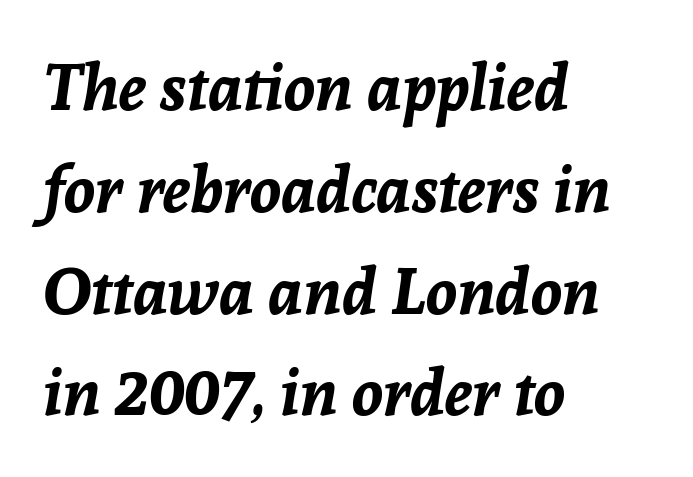
The image shows 64 px bold type, italic (leaning right); set left-aligned, normal line spacing (1.59x), normal letter spacing, not underlined; low stroke contrast and a medium x-height.
